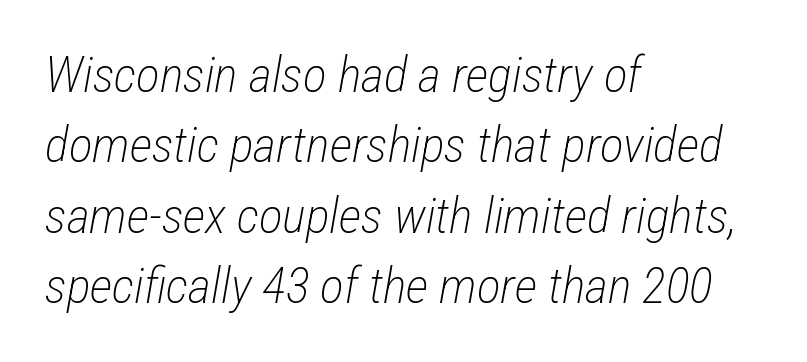
Q: Is the text bold? A: No.
Q: Is the text italic (slanted)? A: Yes, it leans right by about 12 degrees.
Q: Is the text underlined? A: No.
Q: How is the paragraph aligned? A: Left-aligned.
Q: Is the spacing between letters normal or unusually wide? A: Normal.
Q: Is the spacing between lines tight, normal or loose? A: Normal.
Q: Width (condensed, normal, or wide)? A: Condensed.
Q: Stroke contrast? A: Low.
Q: x-height? A: Medium.
Q: Monospaced? A: No.
